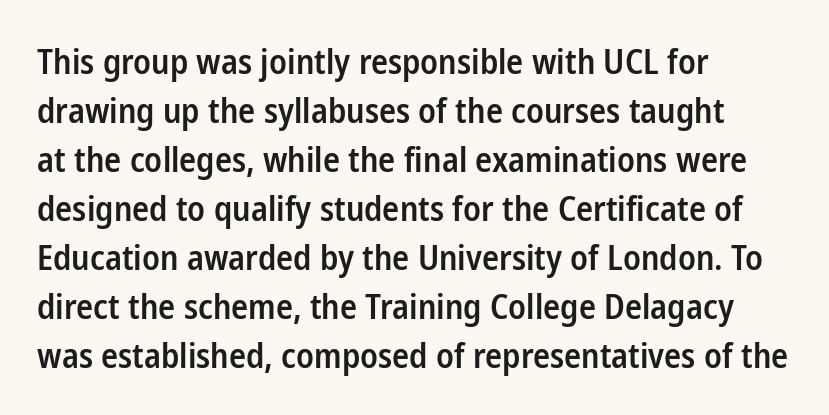
Q: Is the text bold? A: Semi-bold.
Q: Is the text italic (slanted)? A: No, it is upright.
Q: Is the typeface a serif or a sans-serif typeface? A: Sans-serif.
Q: Is the text underlined? A: No.
Q: How is the paragraph aligned? A: Left-aligned.
Q: Is the spacing between letters normal or unusually wide? A: Normal.
Q: Is the spacing between lines tight, normal or loose? A: Normal.
Q: Width (condensed, normal, or wide)? A: Condensed.
Q: Stroke contrast? A: Low.
Q: x-height? A: Medium.
Q: Monospaced? A: No.
